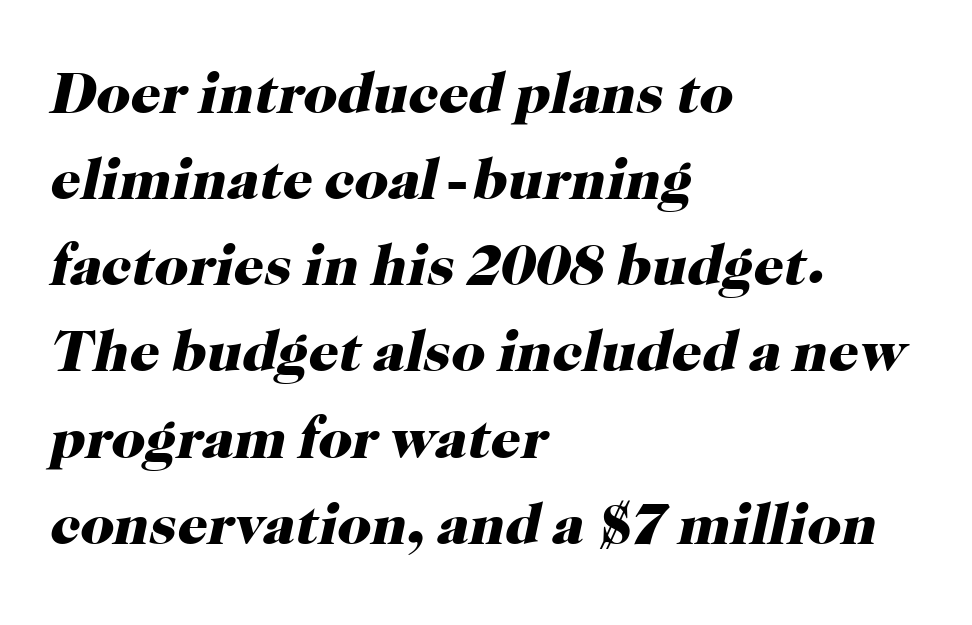
Q: Is the text bold? A: Yes.
Q: Is the text italic (slanted)? A: Yes, it leans right by about 12 degrees.
Q: Is the typeface a serif or a sans-serif typeface? A: Serif.
Q: Is the text underlined? A: No.
Q: How is the paragraph aligned? A: Left-aligned.
Q: Is the spacing between letters normal or unusually wide? A: Normal.
Q: Is the spacing between lines tight, normal or loose? A: Normal.
Q: Width (condensed, normal, or wide)? A: Normal.
Q: Stroke contrast? A: High.
Q: x-height? A: Medium.
Q: Monospaced? A: No.
